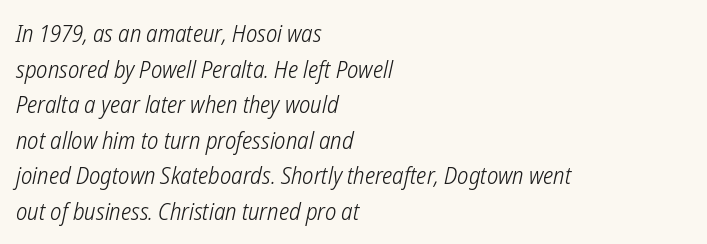
Honestly, the letter spacing is just normal — you wouldn't notice it. Weight: regular or lighter. Casual observation: everything's shoved over to the left. Clear beneath every line of the passage.
